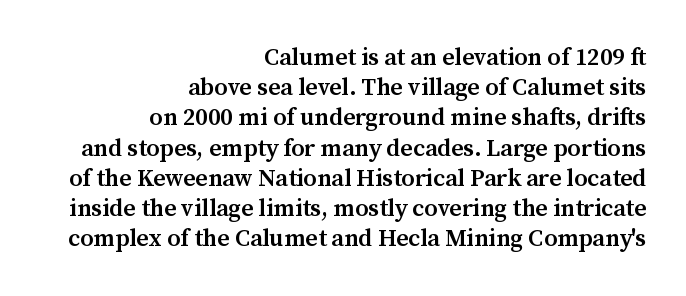
Q: Is the text bold? A: Semi-bold.
Q: Is the text italic (slanted)? A: No, it is upright.
Q: Is the text underlined? A: No.
Q: How is the paragraph aligned? A: Right-aligned.
Q: Is the spacing between letters normal or unusually wide? A: Normal.
Q: Is the spacing between lines tight, normal or loose? A: Normal.
